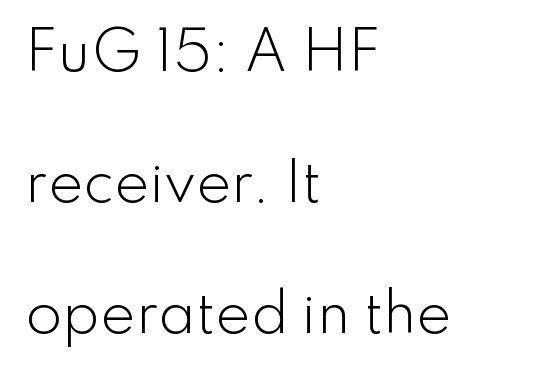
Q: Is the text bold? A: No.
Q: Is the text italic (slanted)? A: No, it is upright.
Q: Is the typeface a serif or a sans-serif typeface? A: Sans-serif.
Q: Is the text underlined? A: No.
Q: How is the paragraph aligned? A: Left-aligned.
Q: Is the spacing between letters normal or unusually wide? A: Normal.
Q: Is the spacing between lines tight, normal or loose? A: Loose.
Q: Width (condensed, normal, or wide)? A: Normal.
Q: Stroke contrast? A: Low.
Q: x-height? A: Small.
Q: Monospaced? A: No.
